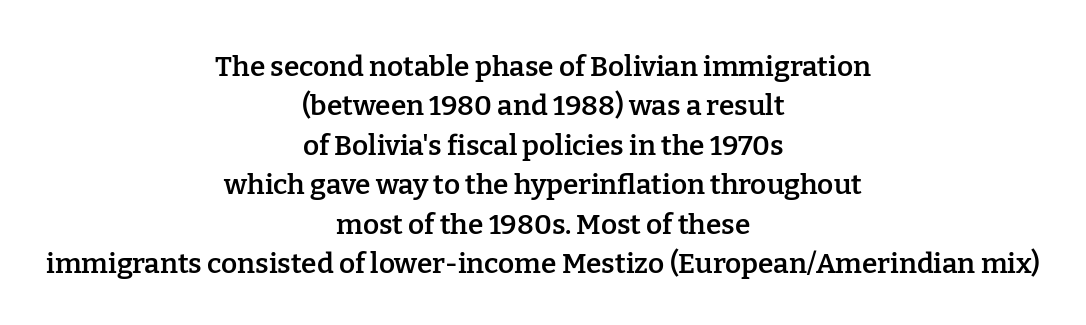
Q: Is the text bold? A: Semi-bold.
Q: Is the text italic (slanted)? A: No, it is upright.
Q: Is the typeface a serif or a sans-serif typeface? A: Serif.
Q: Is the text underlined? A: No.
Q: How is the paragraph aligned? A: Centered.
Q: Is the spacing between letters normal or unusually wide? A: Normal.
Q: Is the spacing between lines tight, normal or loose? A: Normal.
Q: Width (condensed, normal, or wide)? A: Normal.
Q: Stroke contrast? A: Low.
Q: x-height? A: Medium.
Q: Monospaced? A: No.
